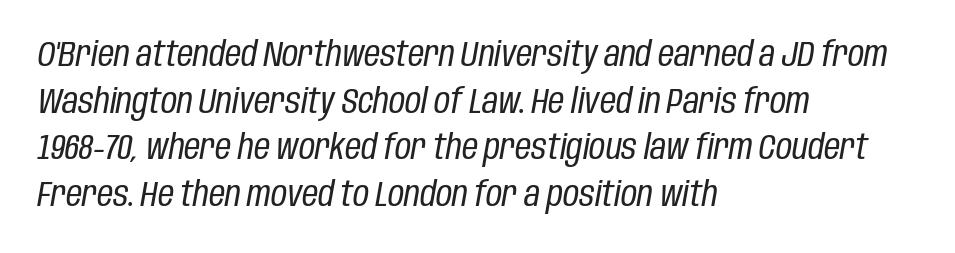
Typeset ragged right — the left edge is the straight one. The cut favours lightness, reaching ordinary text weight at its darkest. Here the designer chose a conventional face with non-uniform glyph widths. When letters slant like this, we call the style italic.
